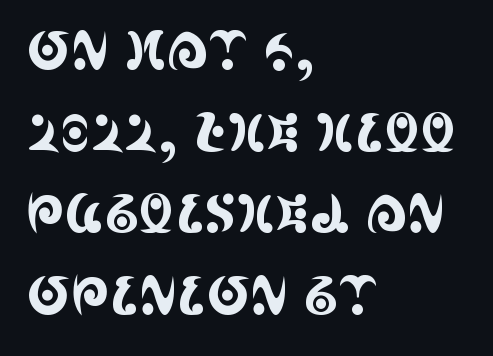
Looks like regular typesetting: each glyph gets only the width it needs. The characters display serif detailing at their extremities. Do the letters lean? They stand straight. The horizontal fit of the characters is conventional and even. Each new line begins a customary step beneath the previous one.
